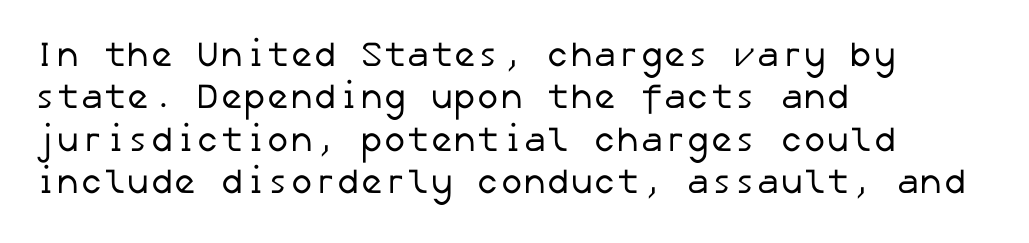
Q: Is the text bold? A: No.
Q: Is the typeface a serif or a sans-serif typeface? A: Sans-serif.
Q: Is the text underlined? A: No.
Q: How is the paragraph aligned? A: Left-aligned.
Q: Is the spacing between letters normal or unusually wide? A: Normal.
Q: Width (condensed, normal, or wide)? A: Normal.
Q: Stroke contrast? A: Low.
Q: x-height? A: Medium.
